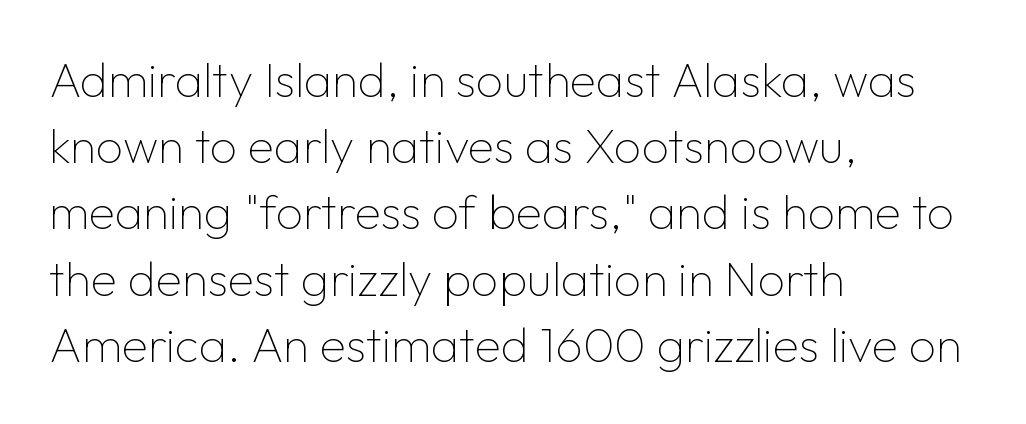
The letters sit at their default tracking, neither squeezed nor spread. Each letter's strokes conclude bluntly, with no projecting serifs. Vertical stems look standard width or narrower in stroke. Do the characters align in a grid? No, the font is proportional.
